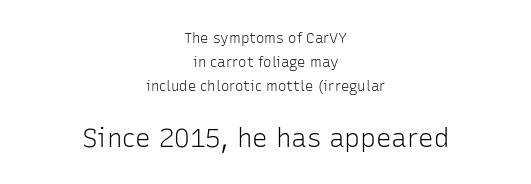
Vertical strokes here are truly vertical. Reading down the block, each line starts at a different indent, mirrored at its end. Which of the two is more prominent by size? The second, at the bottom. The glyphs are unaccompanied by any horizontal stroke below them. Stem width sits at or under what a default text font uses.
